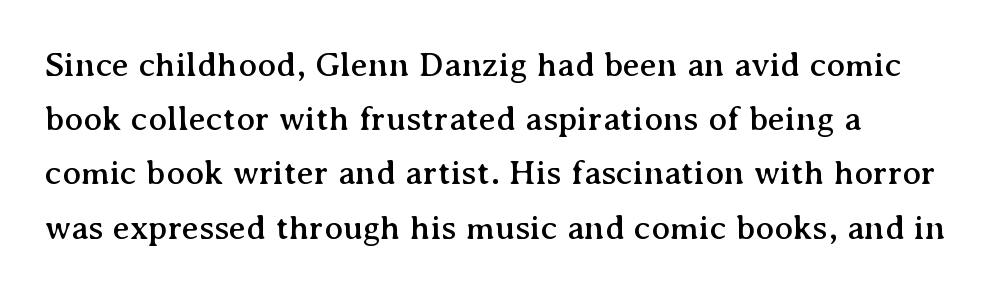
Q: Is the text italic (slanted)? A: No, it is upright.
Q: Is the typeface a serif or a sans-serif typeface? A: Serif.
Q: Is the text underlined? A: No.
Q: How is the paragraph aligned? A: Left-aligned.
Q: Is the spacing between letters normal or unusually wide? A: Normal.
Q: Is the spacing between lines tight, normal or loose? A: Normal.
Q: Width (condensed, normal, or wide)? A: Normal.
Q: Stroke contrast? A: Medium.
Q: x-height? A: Medium.
Q: Monospaced? A: No.
